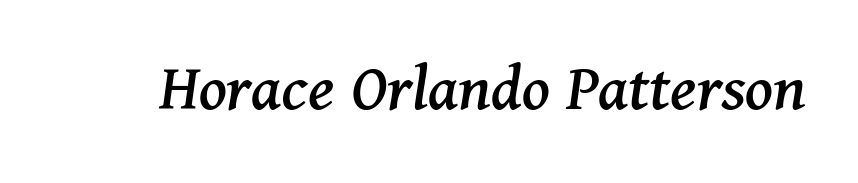
Letter spacing: default. Italic? Definitely — the glyphs are oblique. Serif or sans? Serif — the stroke terminals have little feet. Character widths vary here, with narrow letters taking less room than wide ones.
